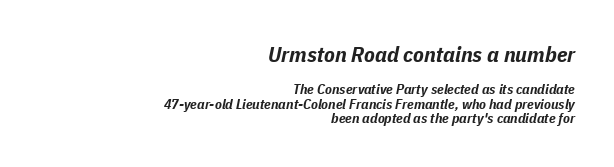
The image shows 22 px bold type, italic (leaning right); set right-aligned, tight line spacing (1.03x), normal letter spacing, not underlined; the first (top) block is 1.57x larger.
